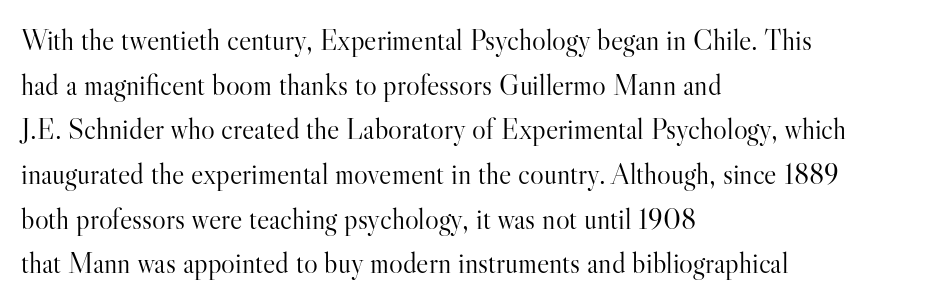
{"serif": "yes", "italic": "no", "bold": "no", "weight": "light", "width": "normal", "stroke_contrast": "high", "x_height": "small", "monospaced": "no", "underline": "no", "align": "left", "line_spacing": "normal", "line_spacing_ratio": 1.54, "letter_spacing": "normal", "letter_spacing_em": 0.0, "glyph_px": 29}
